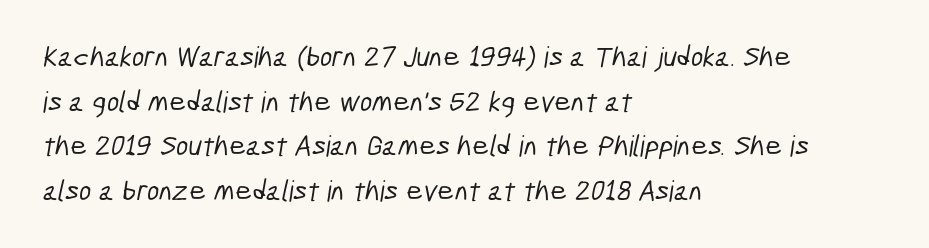
Check the space under the baseline: it is left empty. The face used here is a sans, in the tradition of grotesques and geometrics. Is the block centered? No — it sits flush against the left margin. A typesetter would call this leading conventional body-copy spacing.
